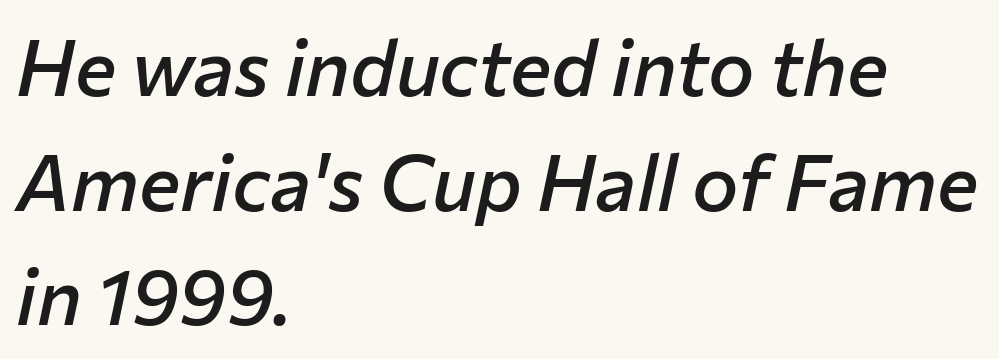
The image shows 78 px semibold type, italic (leaning right); set left-aligned, normal line spacing (1.47x), normal letter spacing, not underlined; low stroke contrast and a medium x-height.
